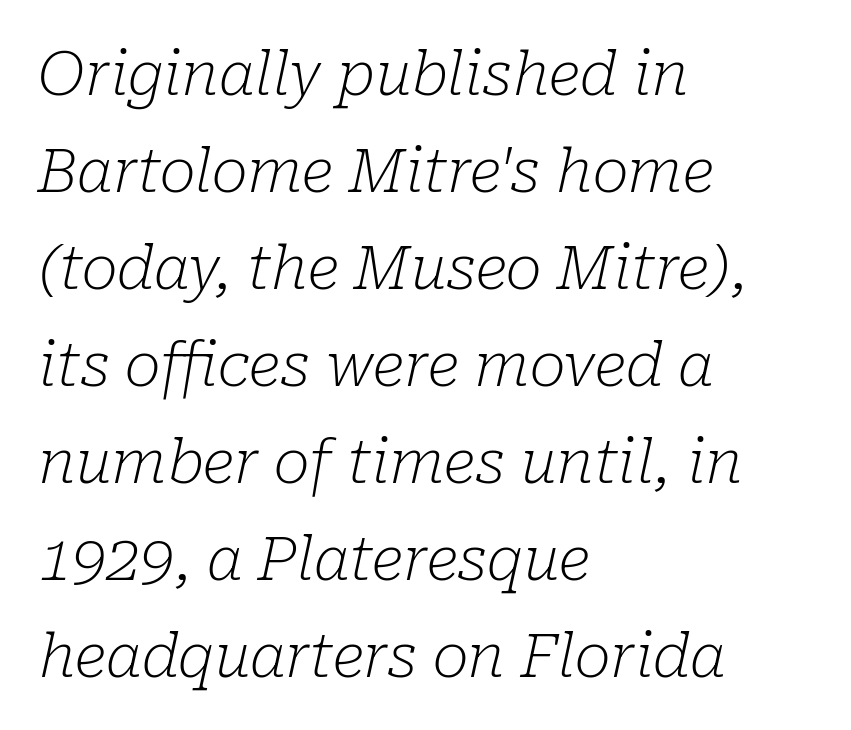
{"serif": "yes", "italic": "yes", "lean": "right", "slant_degrees": 10, "bold": "no", "weight": "light", "width": "normal", "stroke_contrast": "low", "x_height": "medium", "monospaced": "no", "underline": "no", "align": "left", "line_spacing": "normal", "line_spacing_ratio": 1.59, "letter_spacing": "normal", "letter_spacing_em": 0.0, "glyph_px": 61}
